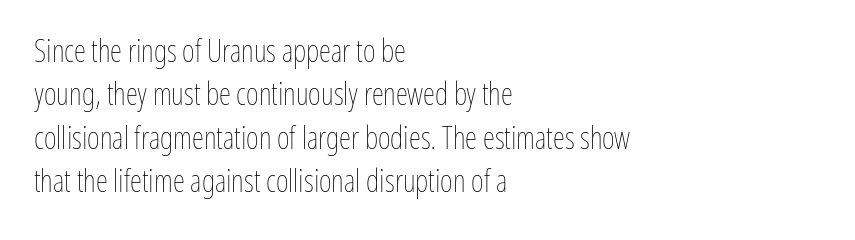
Q: Is the text bold? A: No.
Q: Is the text italic (slanted)? A: No, it is upright.
Q: Is the text underlined? A: No.
Q: How is the paragraph aligned? A: Left-aligned.
Q: Is the spacing between letters normal or unusually wide? A: Normal.
Q: Is the spacing between lines tight, normal or loose? A: Normal.
Q: Width (condensed, normal, or wide)? A: Condensed.
Q: Stroke contrast? A: Low.
Q: x-height? A: Medium.
Q: Monospaced? A: No.
